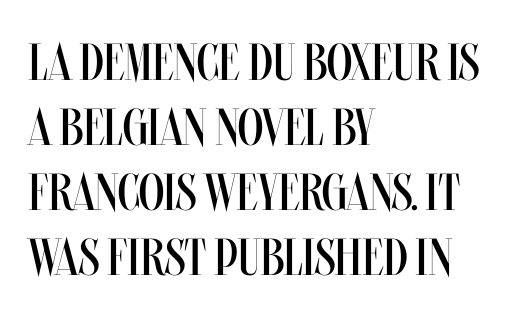
The image shows 52 px regular-weight, condensed type, upright; set left-aligned, normal line spacing (1.25x), normal letter spacing, not underlined; medium stroke contrast and a large x-height.
